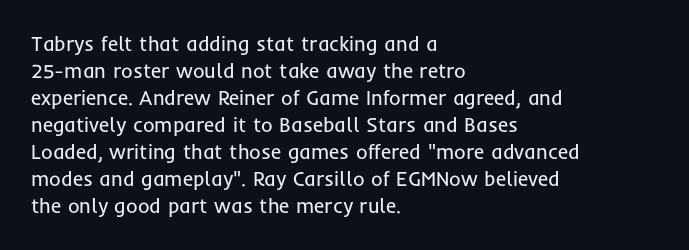
Q: Is the text bold? A: No.
Q: Is the text italic (slanted)? A: No, it is upright.
Q: Is the text underlined? A: No.
Q: How is the paragraph aligned? A: Left-aligned.
Q: Is the spacing between letters normal or unusually wide? A: Normal.
Q: Is the spacing between lines tight, normal or loose? A: Normal.
